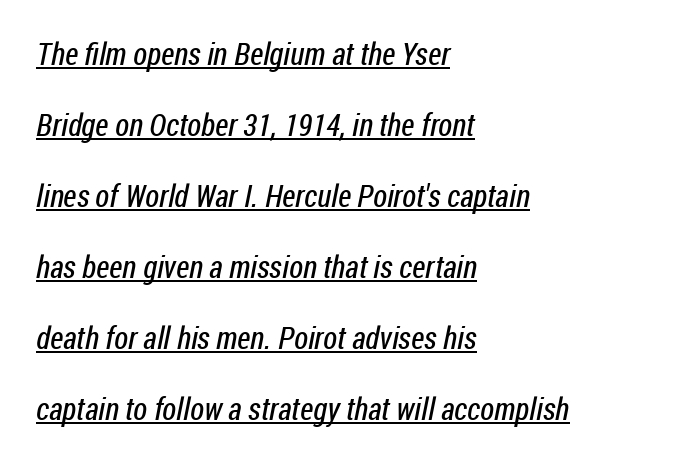
The lines in this sample share a left origin and differ only in where they stop. Is there an underline? Yes — a line sits under the letters. You could not count columns in this text — the font is proportionally spaced. Note: no serifs on the glyphs.
